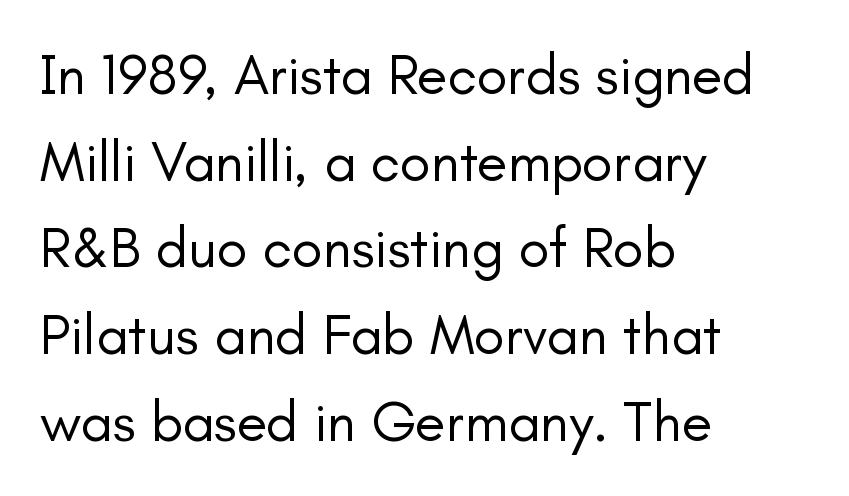
The image shows 57 px regular-weight sans-serif type, upright; set left-aligned, normal line spacing (1.52x), normal letter spacing, not underlined; low stroke contrast and a small x-height.
